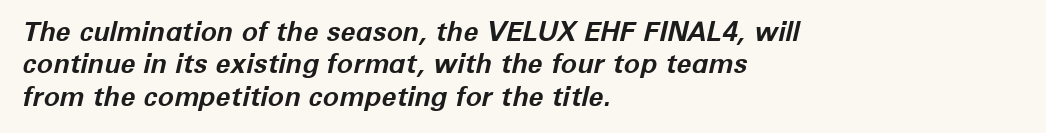
The image shows 27 px bold type, italic (leaning right); set left-aligned, line spacing 1.2x, normal letter spacing, not underlined.
